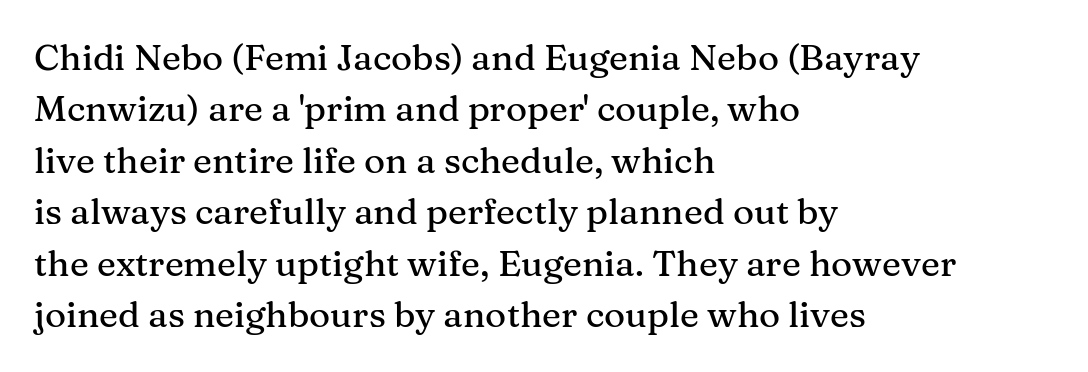
Q: Is the text italic (slanted)? A: No, it is upright.
Q: Is the typeface a serif or a sans-serif typeface? A: Serif.
Q: Is the text underlined? A: No.
Q: How is the paragraph aligned? A: Left-aligned.
Q: Is the spacing between letters normal or unusually wide? A: Normal.
Q: Is the spacing between lines tight, normal or loose? A: Normal.
Q: Width (condensed, normal, or wide)? A: Normal.
Q: Stroke contrast? A: Medium.
Q: x-height? A: Medium.
Q: Monospaced? A: No.
